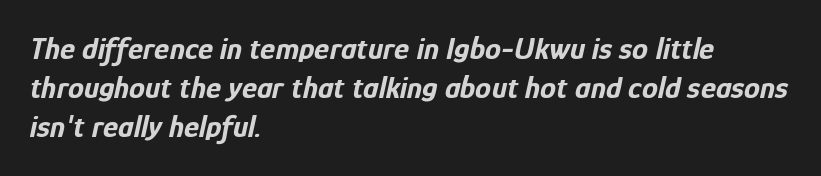
Q: Is the text bold? A: Yes.
Q: Is the text italic (slanted)? A: Yes, it leans right by about 12 degrees.
Q: Is the text underlined? A: No.
Q: How is the paragraph aligned? A: Left-aligned.
Q: Is the spacing between letters normal or unusually wide? A: Normal.
Q: Width (condensed, normal, or wide)? A: Condensed.
Q: Stroke contrast? A: Low.
Q: x-height? A: Medium.
Q: Monospaced? A: No.
